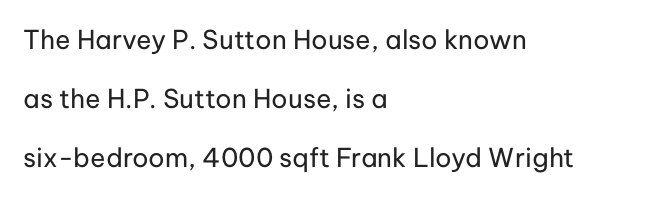
{"italic": "no", "bold": "no", "underline": "no", "align": "left", "line_spacing": "loose", "line_spacing_ratio": 2.27, "letter_spacing": "normal", "letter_spacing_em": 0.0, "glyph_px": 26}
